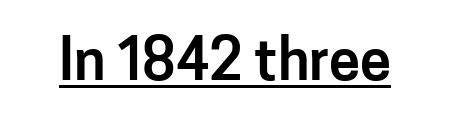
This is roman type, the default non-slanted kind. The passage shown has conventional tracking throughout. In terms of letterform style, serifs are entirely absent. You could not count columns in this text — the font is proportionally spaced. These characters rest on top of a visible drawn line.
